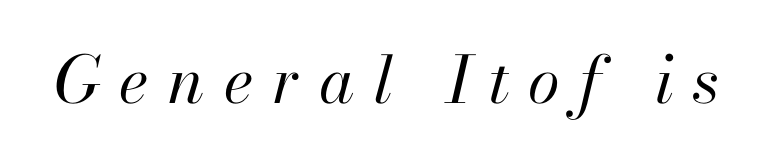
{"italic": "yes", "lean": "right", "slant_degrees": 13, "bold": "no", "weight": "regular", "width": "normal", "stroke_contrast": "high", "x_height": "small", "monospaced": "no", "underline": "no", "letter_spacing": "wide", "letter_spacing_em": 0.29, "glyph_px": 65}
